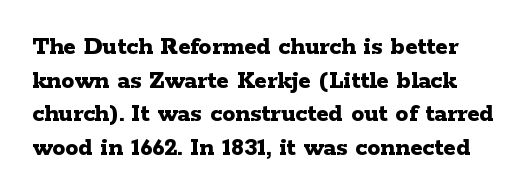
{"italic": "no", "bold": "yes", "underline": "no", "line_spacing": "normal", "line_spacing_ratio": 1.29, "letter_spacing": "normal", "letter_spacing_em": 0.0, "glyph_px": 26}
